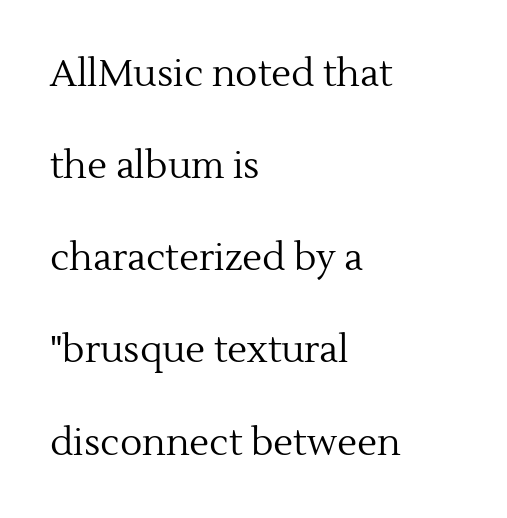
The image shows 37 px regular-weight serif type, upright; set left-aligned, loose line spacing (2.49x), normal letter spacing, not underlined; a medium x-height.
